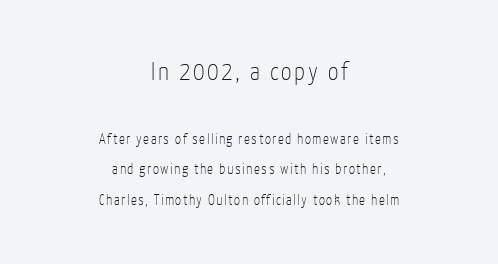
Caption: upper text group enlarged, lower text group reduced. Successive baselines arrive slowly, with a big drop between each. The font sits on the lighter half of the weight spectrum, regular included. Rendered with straight, roman letterforms. The space beneath each line is pristine and unruled.
